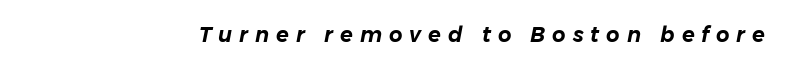
{"italic": "yes", "lean": "right", "slant_degrees": 11, "underline": "no", "letter_spacing": "wide", "letter_spacing_em": 0.33, "glyph_px": 21}
